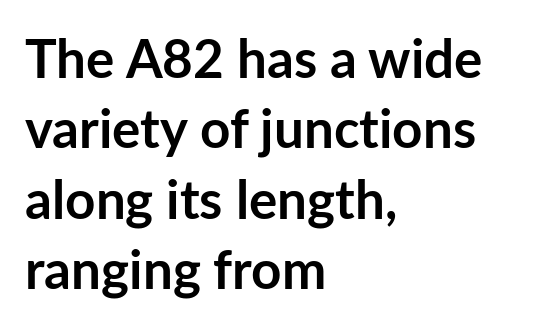
{"serif": "no", "italic": "no", "bold": "yes", "weight": "semibold", "width": "normal", "stroke_contrast": "low", "x_height": "medium", "monospaced": "no", "underline": "no", "align": "left", "line_spacing": "normal", "line_spacing_ratio": 1.33, "letter_spacing": "normal", "letter_spacing_em": 0.0, "glyph_px": 53}
